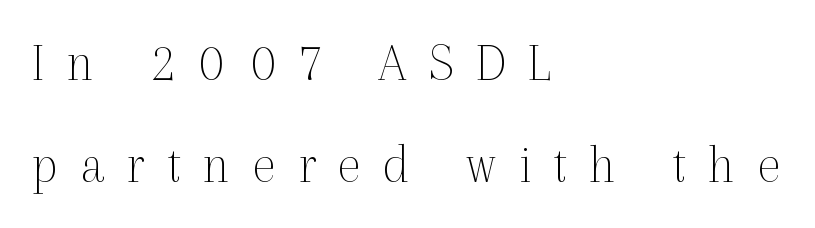
{"serif": "yes", "italic": "no", "bold": "no", "weight": "thin", "width": "normal", "x_height": "medium", "monospaced": "no", "underline": "no", "align": "left", "line_spacing_ratio": 1.86, "letter_spacing": "wide", "letter_spacing_em": 0.4, "glyph_px": 55}
